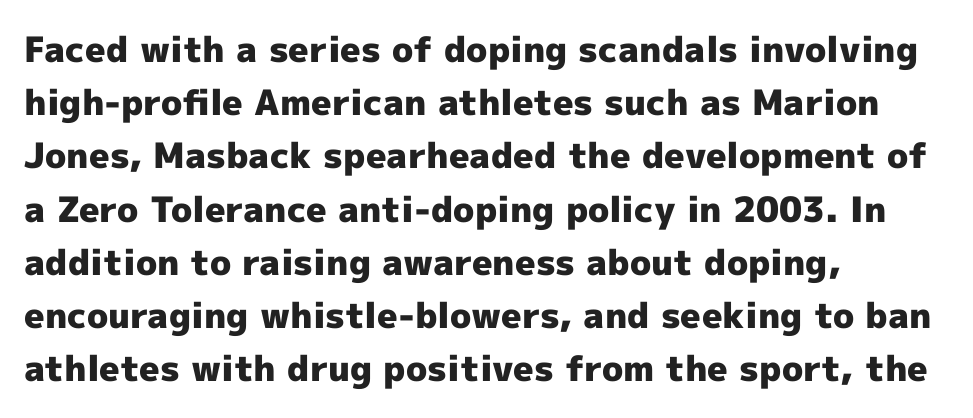
{"serif": "no", "italic": "no", "bold": "yes", "weight": "heavy", "width": "normal", "x_height": "medium", "monospaced": "no", "underline": "no", "align": "left", "line_spacing": "normal", "line_spacing_ratio": 1.52, "letter_spacing": "normal", "letter_spacing_em": 0.0, "glyph_px": 35}
